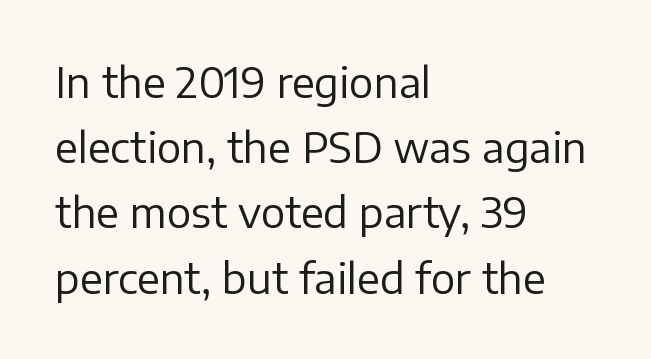
{"serif": "no", "italic": "no", "bold": "no", "weight": "regular", "width": "normal", "stroke_contrast": "low", "x_height": "medium", "monospaced": "no", "underline": "no", "align": "left", "line_spacing": "normal", "line_spacing_ratio": 1.59, "letter_spacing": "normal", "letter_spacing_em": 0.0, "glyph_px": 41}
